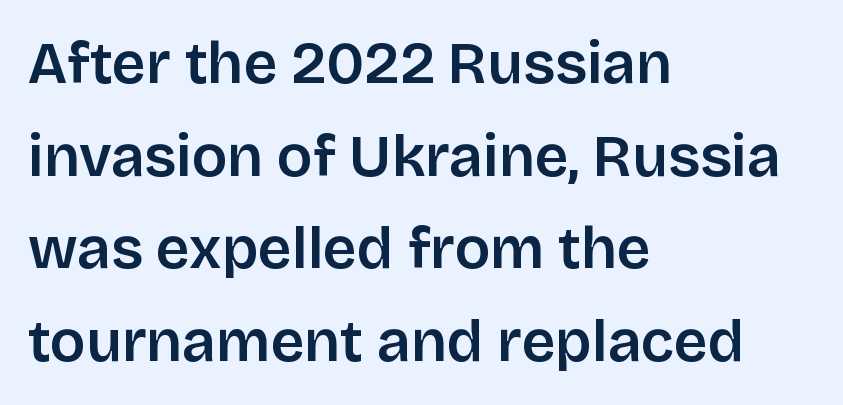
{"serif": "no", "italic": "no", "width": "normal", "stroke_contrast": "low", "x_height": "large", "monospaced": "no", "underline": "no", "align": "left", "line_spacing": "normal", "line_spacing_ratio": 1.57, "letter_spacing": "normal", "letter_spacing_em": 0.0, "glyph_px": 59}
